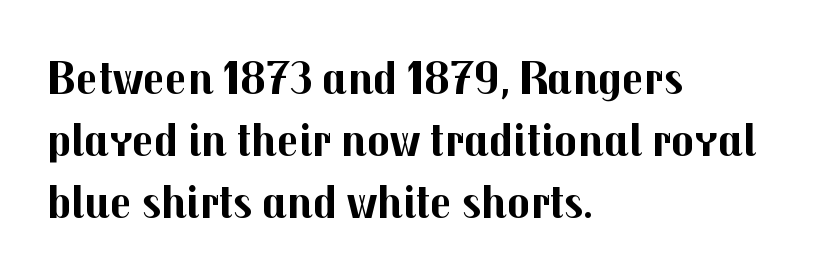
The image shows 48 px bold sans-serif type, upright; set left-aligned, normal line spacing (1.29x), normal letter spacing, not underlined; medium stroke contrast and a medium x-height.
